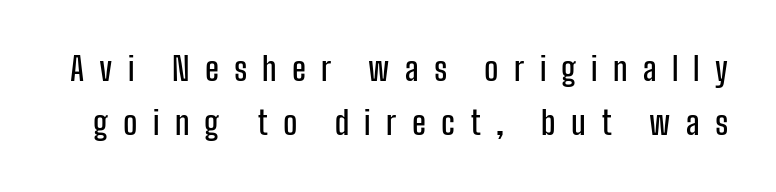
{"serif": "no", "italic": "no", "width": "condensed", "stroke_contrast": "low", "x_height": "medium", "monospaced": "no", "underline": "no", "line_spacing": "normal", "line_spacing_ratio": 1.64, "letter_spacing": "wide", "letter_spacing_em": 0.46, "glyph_px": 33}
